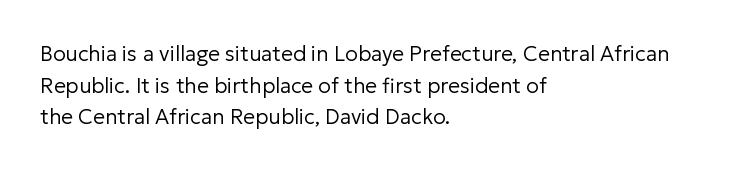
{"italic": "no", "bold": "no", "underline": "no", "align": "left", "line_spacing": "normal", "line_spacing_ratio": 1.51, "letter_spacing": "normal", "letter_spacing_em": 0.0, "glyph_px": 21}
